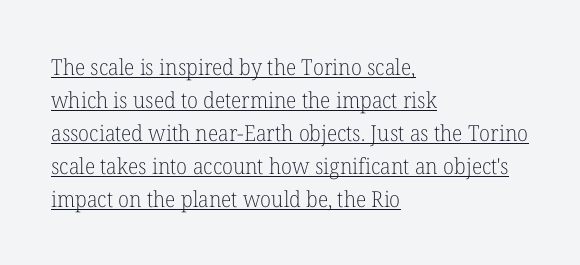
The image shows 22 px text type, upright; set left-aligned, normal line spacing (1.5x), normal letter spacing, underlined.
